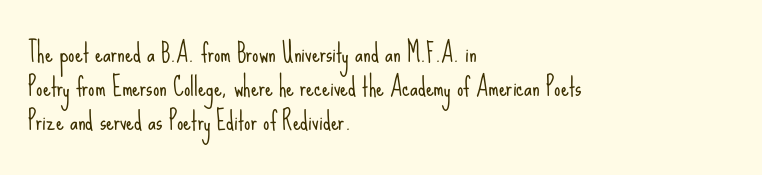
The image shows 25 px text type, upright; set left-aligned, normal line spacing (1.37x), normal letter spacing, not underlined.
